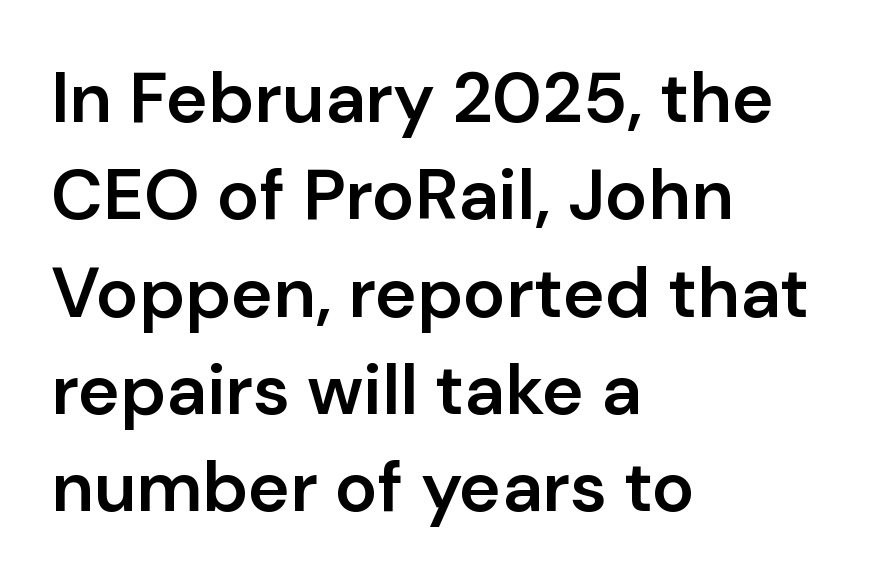
{"serif": "no", "italic": "no", "bold": "semi", "weight": "semibold", "width": "normal", "stroke_contrast": "low", "x_height": "medium", "monospaced": "no", "underline": "no", "align": "left", "line_spacing": "normal", "line_spacing_ratio": 1.37, "letter_spacing": "normal", "letter_spacing_em": 0.0, "glyph_px": 71}
